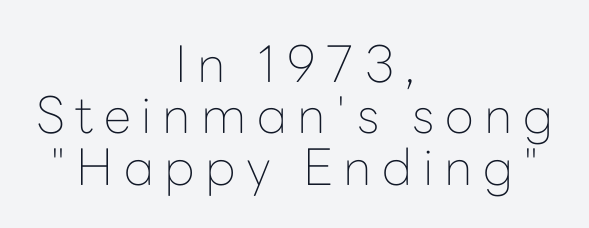
The passage shown is not bold in any degree. Line starts and ends both wander, symmetrically. The face used here is rendered with a markedly widened letterfit. Upright lettering throughout. Each row of text sits above clean, open space. Think of a printed novel: that variable character pitch is what you see here.
